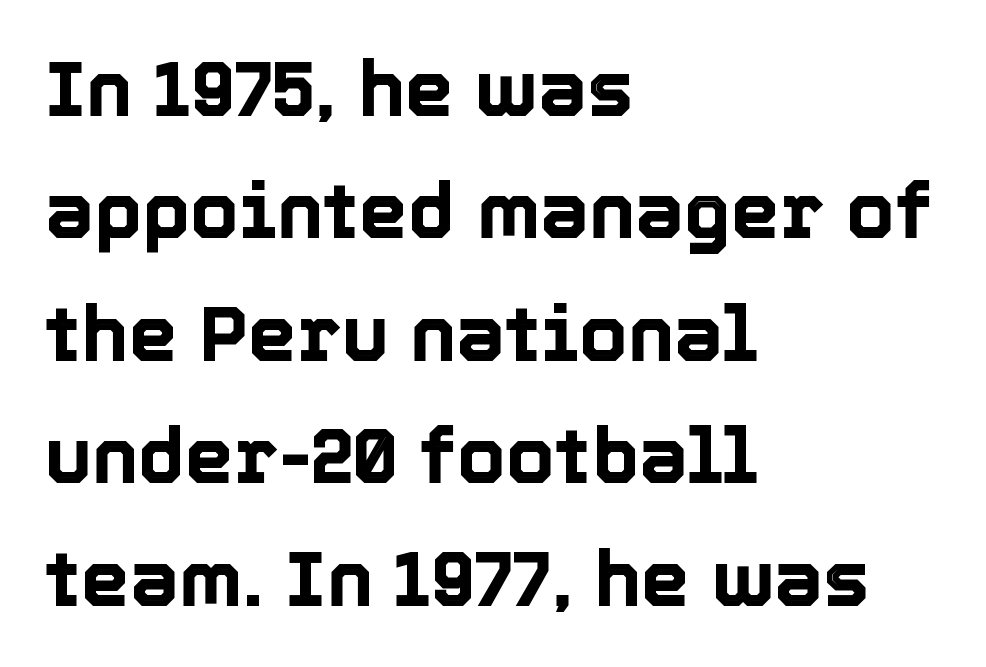
The image shows 78 px text type, upright; set left-aligned, normal line spacing (1.57x), normal letter spacing, not underlined; a medium x-height.
